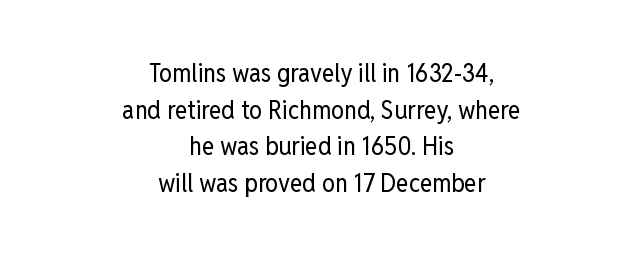
The passage shown is not bold in any degree. If you drew a line through each stem, it would be perfectly vertical. Typeset on center — no edge is straight. In terms of leading, this rendering sits right in the middle. Type without underlining.
